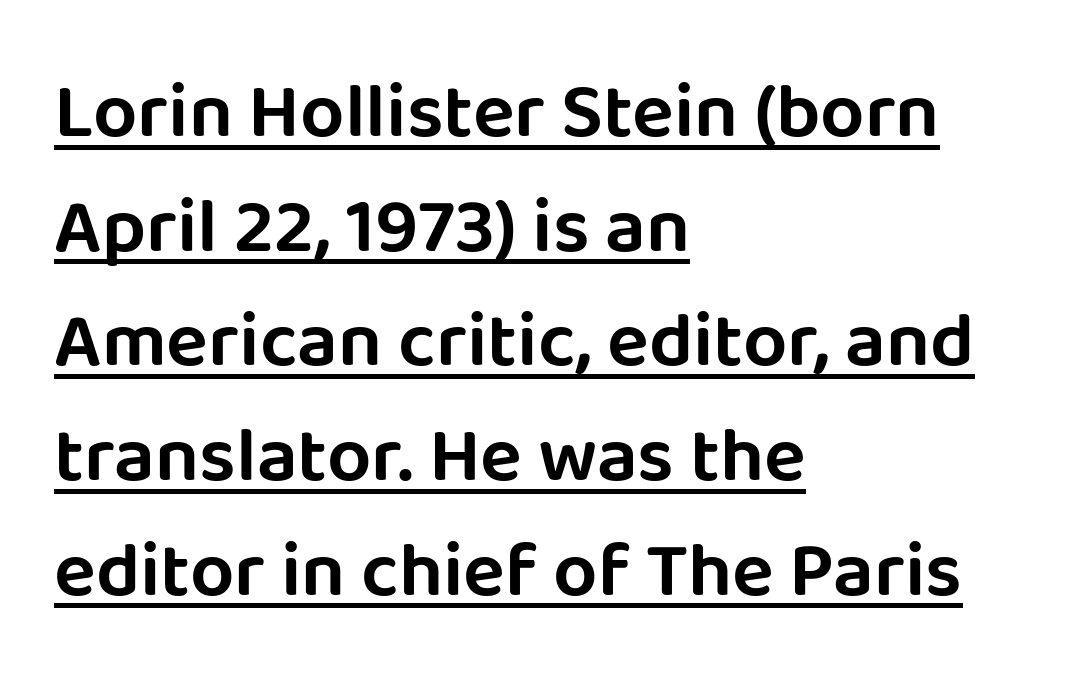
The image shows 78 px sans-serif type, upright; set left-aligned, normal line spacing (1.47x), normal letter spacing, underlined; low stroke contrast and a large x-height.
